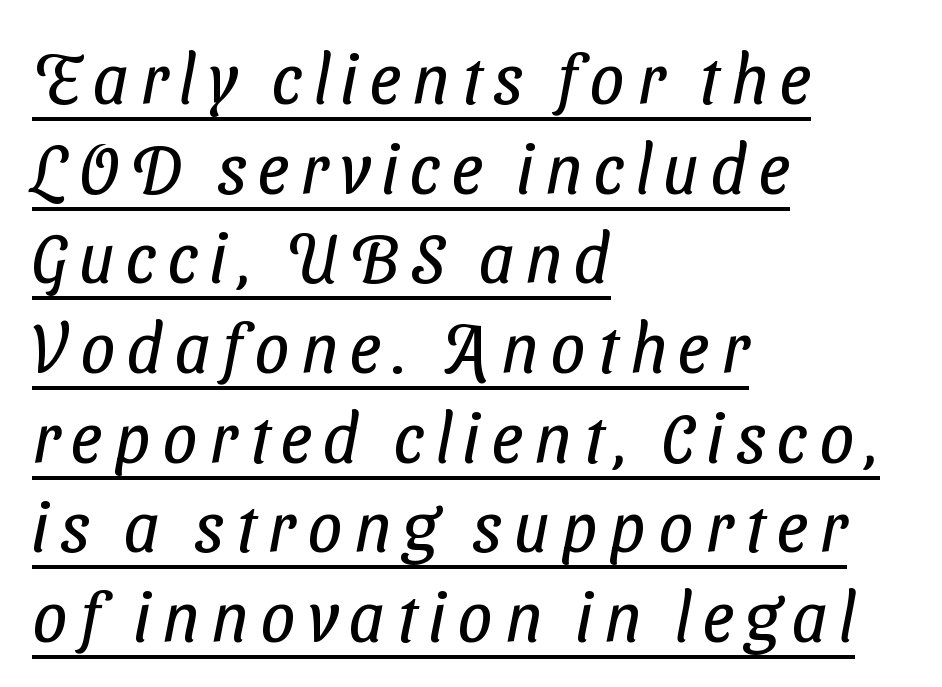
The image shows 69 px regular-weight, condensed sans-serif type; set left-aligned, normal line spacing (1.3x), underlined; low stroke contrast and a medium x-height.
